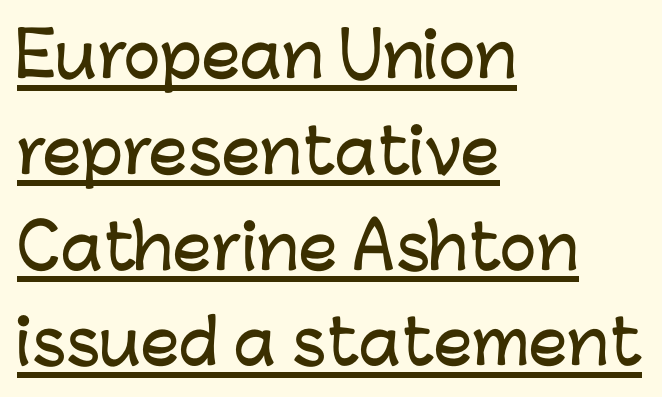
Q: Is the text italic (slanted)? A: No, it is upright.
Q: Is the typeface a serif or a sans-serif typeface? A: Sans-serif.
Q: Is the text underlined? A: Yes.
Q: How is the paragraph aligned? A: Left-aligned.
Q: Is the spacing between letters normal or unusually wide? A: Normal.
Q: Is the spacing between lines tight, normal or loose? A: Normal.
Q: Width (condensed, normal, or wide)? A: Normal.
Q: Stroke contrast? A: Low.
Q: x-height? A: Medium.
Q: Monospaced? A: No.
